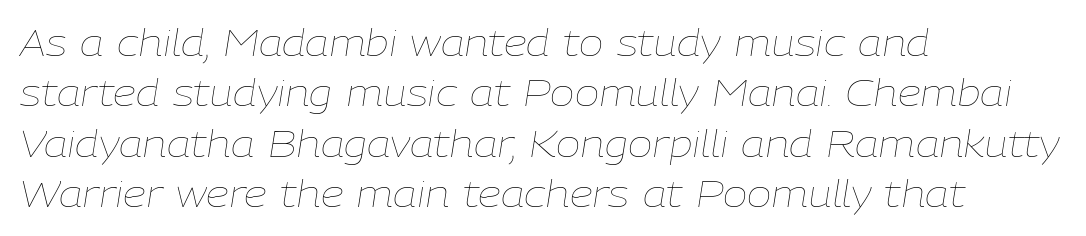
The image shows 37 px thin type, italic (leaning right); set left-aligned, normal line spacing (1.36x), normal letter spacing, not underlined; low stroke contrast and a medium x-height.
